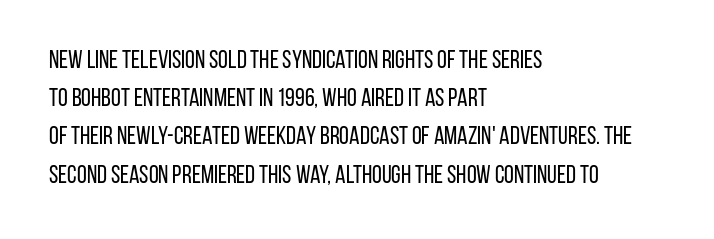
Q: Is the text bold? A: No.
Q: Is the text italic (slanted)? A: No, it is upright.
Q: Is the text underlined? A: No.
Q: How is the paragraph aligned? A: Left-aligned.
Q: Is the spacing between letters normal or unusually wide? A: Normal.
Q: Is the spacing between lines tight, normal or loose? A: Normal.
